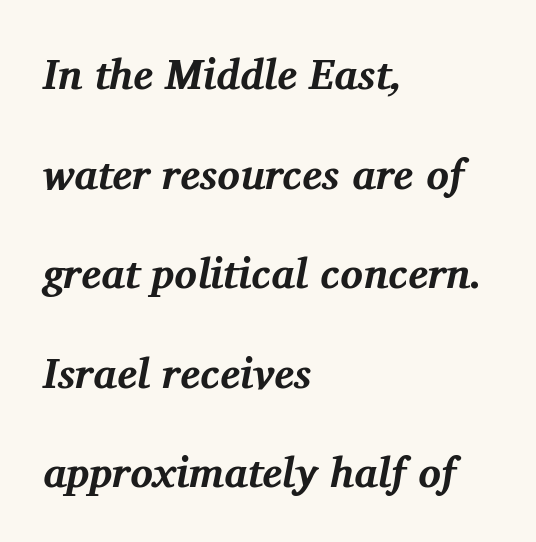
{"serif": "yes", "italic": "yes", "lean": "right", "slant_degrees": 11, "bold": "yes", "weight": "bold", "width": "normal", "stroke_contrast": "medium", "x_height": "medium", "monospaced": "no", "underline": "no", "align": "left", "line_spacing": "loose", "line_spacing_ratio": 2.37, "letter_spacing": "normal", "letter_spacing_em": 0.0, "glyph_px": 42}
